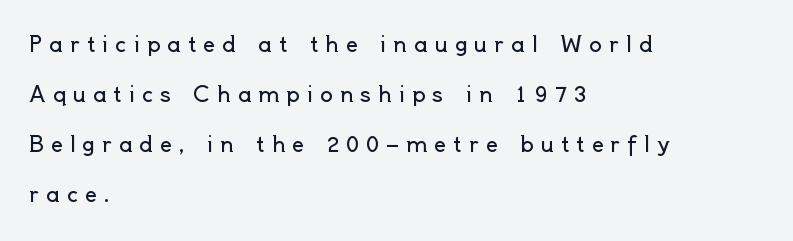
Q: Is the text bold? A: No.
Q: Is the text italic (slanted)? A: No, it is upright.
Q: Is the text underlined? A: No.
Q: How is the paragraph aligned? A: Left-aligned.
Q: Is the spacing between letters normal or unusually wide? A: Unusually wide.
Q: Is the spacing between lines tight, normal or loose? A: Loose.
